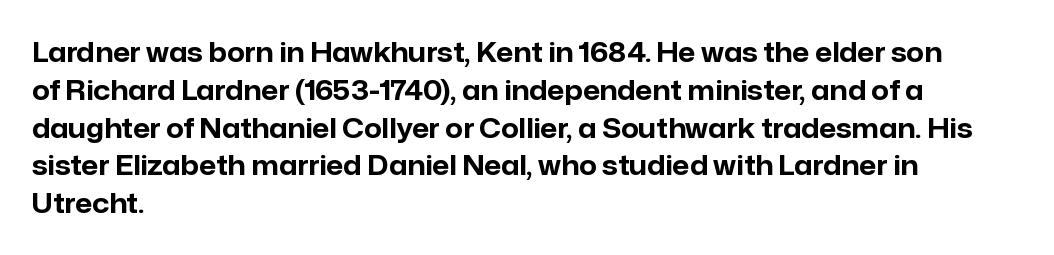
{"italic": "no", "bold": "yes", "underline": "no", "align": "left", "line_spacing": "normal", "line_spacing_ratio": 1.4, "letter_spacing": "normal", "letter_spacing_em": 0.0, "glyph_px": 27}
